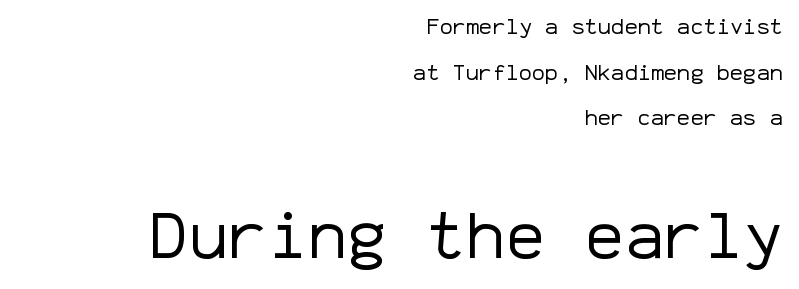
Line ends are locked; line starts wander. Think of a typewriter: that constant character pitch is what you see here. Posture: upright roman. The more generous point size was reserved for the lower chunk. Inter-character spacing is left at the font's built-in metrics. Stems here are at most as thick as an everyday book face.
